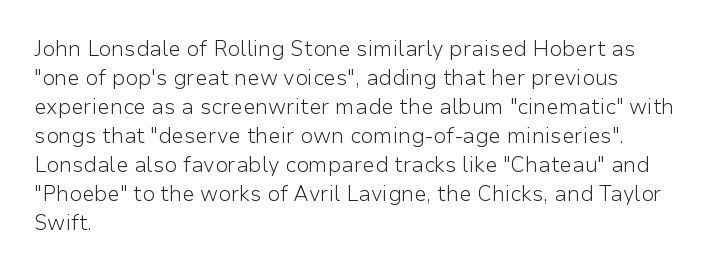
Letters rest on an invisible, unmarked baseline. Heaviness? Minimal to ordinary, like unemphasized prose. The rendering anchors every line to the left-hand side. The line-height multiplier appears to be the usual default.
